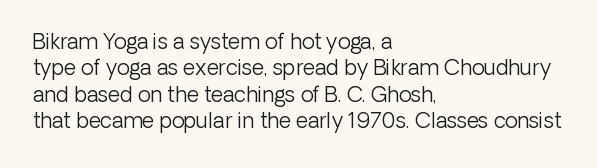
The image shows 21 px text type, upright; set left-aligned, normal line spacing (1.26x), normal letter spacing, not underlined.
